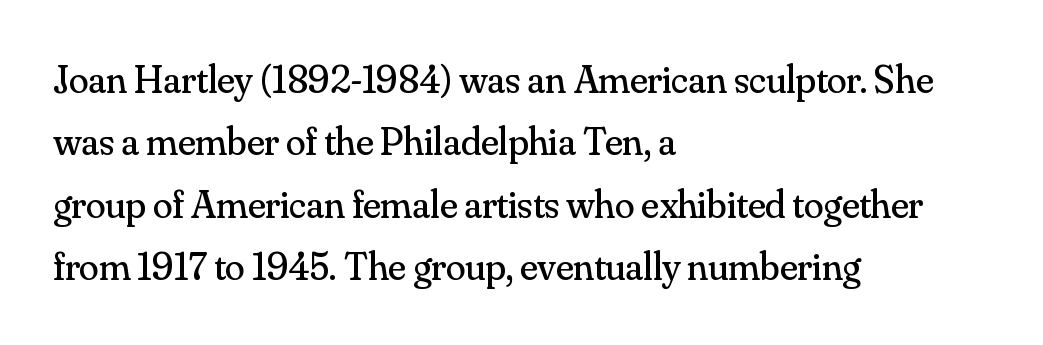
The image shows 40 px regular-weight serif type, upright; set left-aligned, normal line spacing (1.56x), normal letter spacing, not underlined; medium stroke contrast and a small x-height.
